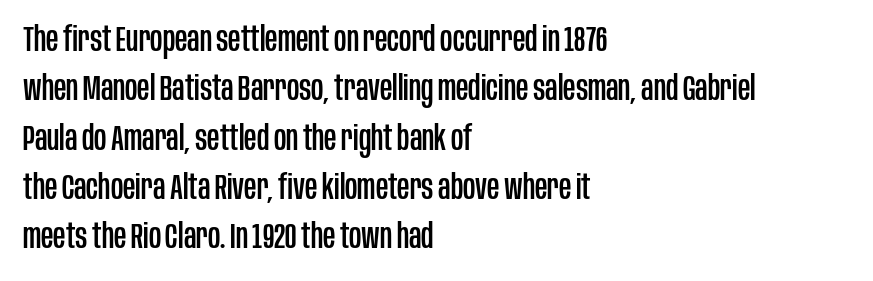
{"serif": "no", "italic": "no", "width": "condensed", "stroke_contrast": "low", "x_height": "large", "monospaced": "no", "underline": "no", "align": "left", "line_spacing": "normal", "line_spacing_ratio": 1.45, "letter_spacing": "normal", "letter_spacing_em": 0.0, "glyph_px": 34}
